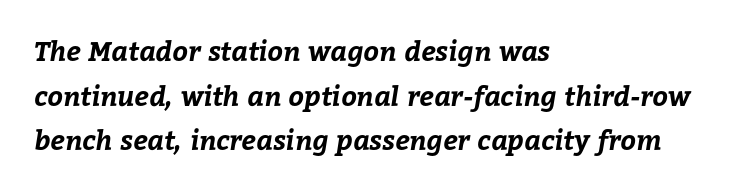
{"bold": "yes", "underline": "no", "align": "left", "line_spacing": "normal", "line_spacing_ratio": 1.65, "letter_spacing": "normal", "letter_spacing_em": 0.0, "glyph_px": 27}
